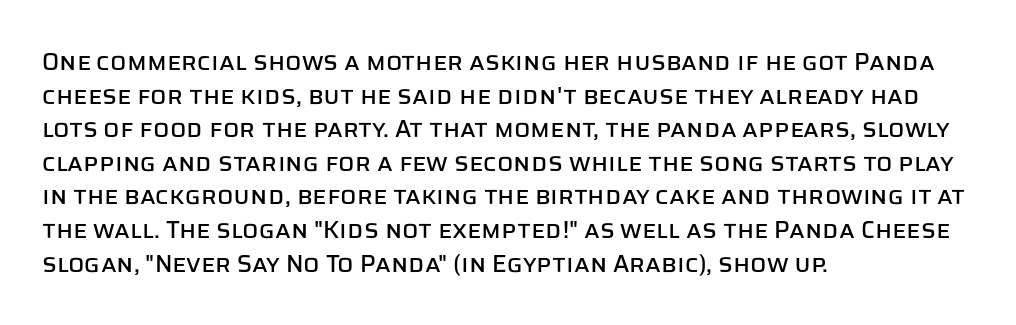
The image shows 24 px text type, upright; set left-aligned, normal line spacing (1.4x), normal letter spacing, not underlined.
